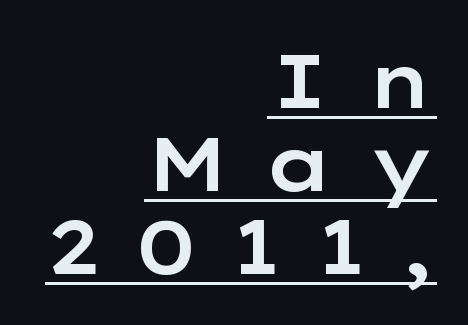
The rendering uses natural spacing where letterforms have individual widths. The axis of the letterforms is exactly vertical. Descenders here cross a horizontal rule under the line. Reading down the block, your eye finds every line finishing at a fixed right position.
